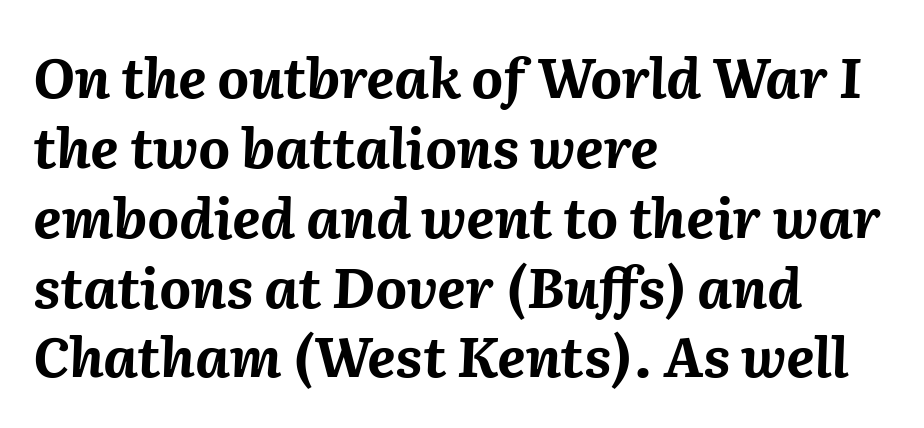
Q: Is the text bold? A: Yes.
Q: Is the text italic (slanted)? A: Yes, it leans right by about 2 degrees.
Q: Is the text underlined? A: No.
Q: How is the paragraph aligned? A: Left-aligned.
Q: Is the spacing between letters normal or unusually wide? A: Normal.
Q: Is the spacing between lines tight, normal or loose? A: Normal.
Q: Width (condensed, normal, or wide)? A: Normal.
Q: Stroke contrast? A: Medium.
Q: x-height? A: Medium.
Q: Monospaced? A: No.
